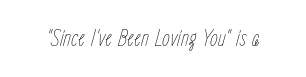
Q: Is the text bold? A: No.
Q: Is the text italic (slanted)? A: Yes, it leans right by about 15 degrees.
Q: Is the text underlined? A: No.
Q: Is the spacing between letters normal or unusually wide? A: Normal.
